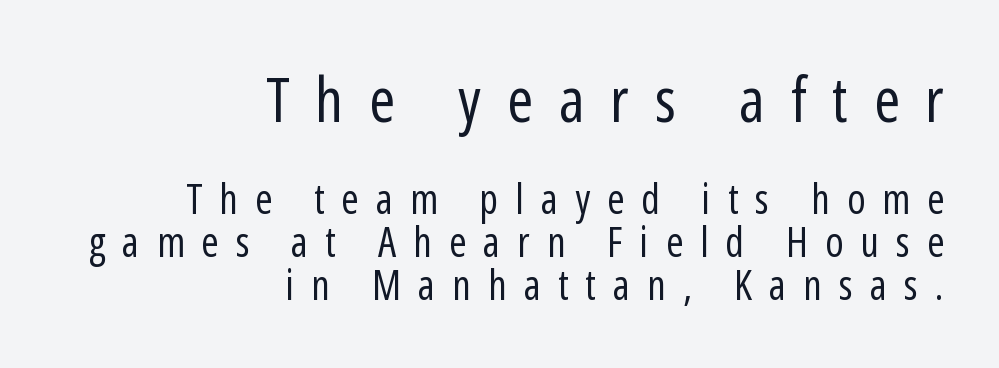
Q: Is the text bold? A: No.
Q: Is the text italic (slanted)? A: No, it is upright.
Q: Is the typeface a serif or a sans-serif typeface? A: Sans-serif.
Q: Is the text underlined? A: No.
Q: How is the paragraph aligned? A: Right-aligned.
Q: Is the spacing between letters normal or unusually wide? A: Unusually wide.
Q: Is the spacing between lines tight, normal or loose? A: Tight.
Q: Which block of text is set in a larger size, the first (top) or the second (bottom)? A: The first (top) one.
Q: Width (condensed, normal, or wide)? A: Condensed.
Q: Stroke contrast? A: Low.
Q: x-height? A: Medium.
Q: Monospaced? A: No.
